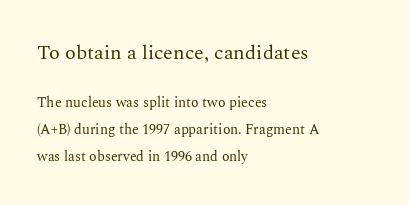
These lines stand farther apart than default settings would place them. A bare baseline throughout the passage. The cut favours lightness, reaching ordinary text weight at its darkest. Style check: upright.
